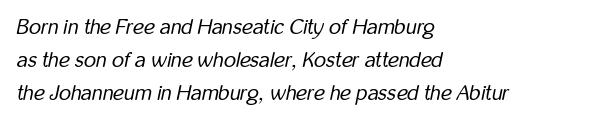
The image shows 21 px text type, italic (leaning right); set left-aligned, normal line spacing (1.57x), normal letter spacing, not underlined.
